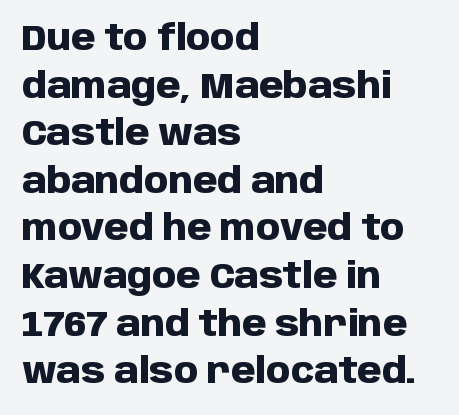
Q: Is the text bold? A: Yes.
Q: Is the text italic (slanted)? A: No, it is upright.
Q: Is the typeface a serif or a sans-serif typeface? A: Sans-serif.
Q: Is the text underlined? A: No.
Q: How is the paragraph aligned? A: Left-aligned.
Q: Is the spacing between letters normal or unusually wide? A: Normal.
Q: Is the spacing between lines tight, normal or loose? A: Normal.
Q: Width (condensed, normal, or wide)? A: Normal.
Q: Stroke contrast? A: Low.
Q: x-height? A: Large.
Q: Monospaced? A: No.
